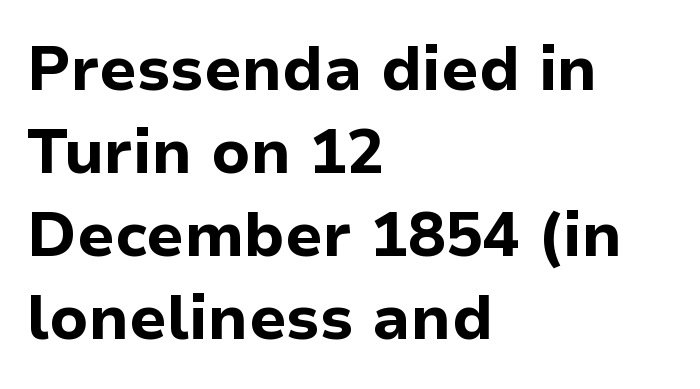
Is this a fixed-width face? No — the glyphs have proportional, varying widths. Nobody touched the tracking dial on this one. This rendering uses left alignment, leaving the right contour irregular. The letters stand upright; this is a roman face. Students, observe: this is what conventionally led text looks like. The typeface chosen for these lines omits serifs.
